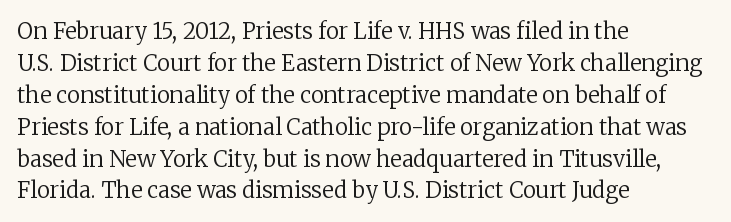
Q: Is the text bold? A: No.
Q: Is the text italic (slanted)? A: No, it is upright.
Q: Is the text underlined? A: No.
Q: How is the paragraph aligned? A: Left-aligned.
Q: Is the spacing between letters normal or unusually wide? A: Normal.
Q: Is the spacing between lines tight, normal or loose? A: Normal.
